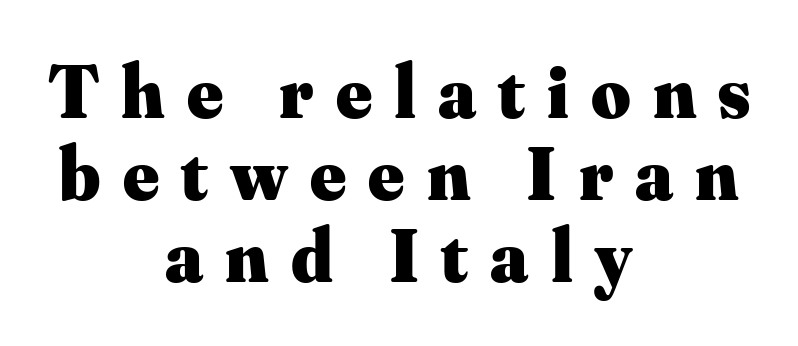
Only glyphs here, with clear space below each row. Cramped leading. Typeset on center — no edge is straight. Looks like regular typesetting: each glyph gets only the width it needs.
